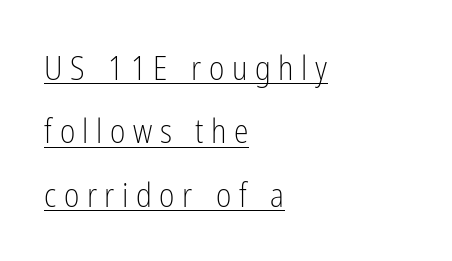
Q: Is the text bold? A: No.
Q: Is the text italic (slanted)? A: No, it is upright.
Q: Is the typeface a serif or a sans-serif typeface? A: Sans-serif.
Q: Is the text underlined? A: Yes.
Q: How is the paragraph aligned? A: Left-aligned.
Q: Is the spacing between letters normal or unusually wide? A: Unusually wide.
Q: Is the spacing between lines tight, normal or loose? A: Loose.
Q: Width (condensed, normal, or wide)? A: Condensed.
Q: Stroke contrast? A: Low.
Q: x-height? A: Medium.
Q: Monospaced? A: No.
